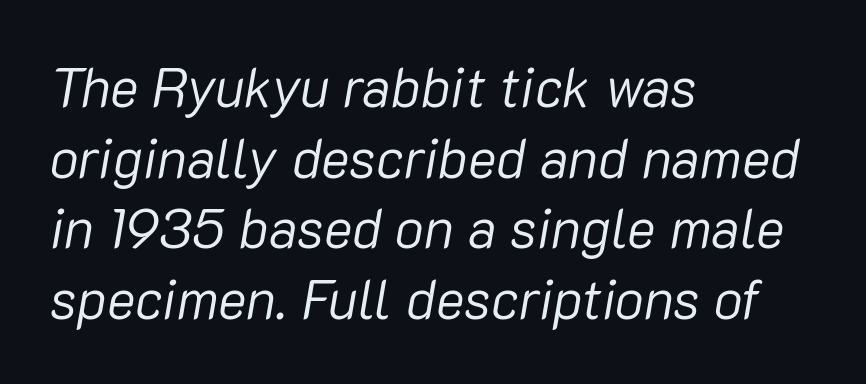
{"italic": "yes", "lean": "right", "slant_degrees": 10, "bold": "no", "weight": "regular", "width": "normal", "stroke_contrast": "low", "x_height": "medium", "monospaced": "no", "underline": "no", "align": "left", "line_spacing": "normal", "line_spacing_ratio": 1.31, "letter_spacing": "normal", "letter_spacing_em": 0.0, "glyph_px": 54}
